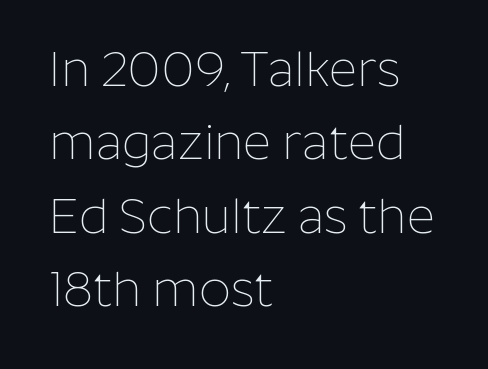
Italic: no, the glyphs are upright roman. These lines sit exactly where default settings would place them. A bare baseline throughout the passage. The strokes carry an ordinary text weight at most. The passage shown has conventional tracking throughout. These lines are rendered in a variable-pitch font.
